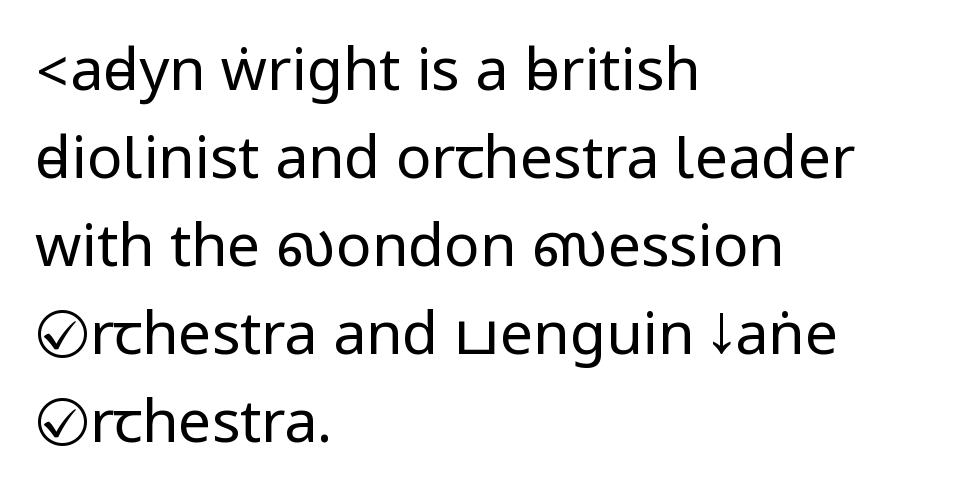
{"serif": "no", "italic": "no", "bold": "no", "weight": "regular", "width": "condensed", "stroke_contrast": "low", "underline": "no", "align": "left", "line_spacing": "normal", "line_spacing_ratio": 1.49, "letter_spacing": "normal", "letter_spacing_em": 0.0, "glyph_px": 59}
